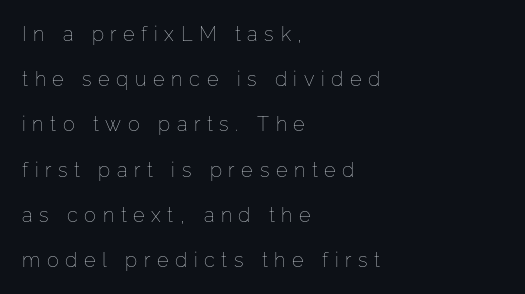
{"italic": "no", "bold": "no", "underline": "no", "align": "left", "line_spacing": "loose", "line_spacing_ratio": 2.26, "letter_spacing": "wide", "letter_spacing_em": 0.33, "glyph_px": 20}
